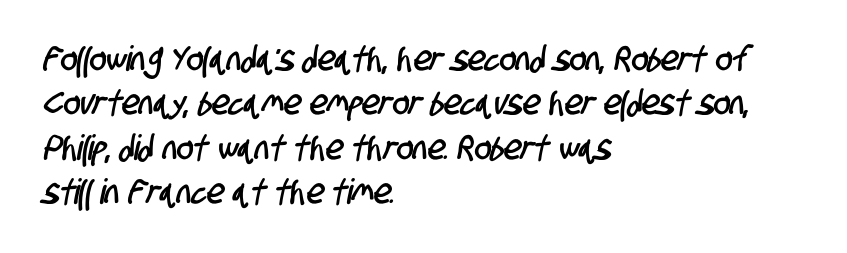
Type without underlining. Vertically, the passage feels balanced, rows spaced as you'd expect. Nobody touched the tracking dial on this one. Short and long lines alike share a common starting point at left. Here the designer chose a conventional face with non-uniform glyph widths.
